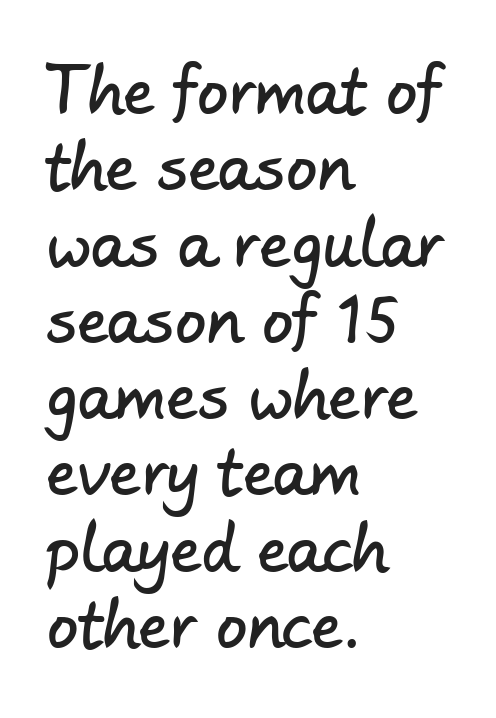
Q: Is the typeface a serif or a sans-serif typeface? A: Sans-serif.
Q: Is the text underlined? A: No.
Q: How is the paragraph aligned? A: Left-aligned.
Q: Is the spacing between letters normal or unusually wide? A: Normal.
Q: Width (condensed, normal, or wide)? A: Normal.
Q: Stroke contrast? A: Low.
Q: x-height? A: Small.
Q: Monospaced? A: No.
